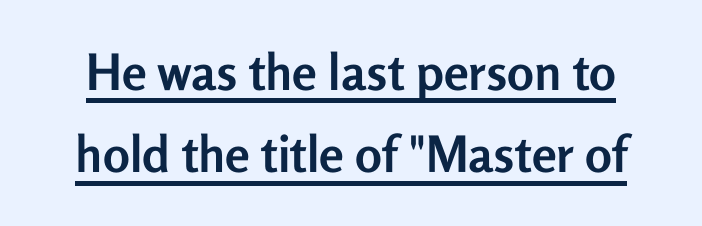
{"serif": "no", "italic": "no", "bold": "yes", "weight": "semibold", "width": "normal", "stroke_contrast": "low", "x_height": "medium", "monospaced": "no", "underline": "yes", "line_spacing": "normal", "line_spacing_ratio": 1.65, "letter_spacing": "normal", "letter_spacing_em": 0.0, "glyph_px": 50}
